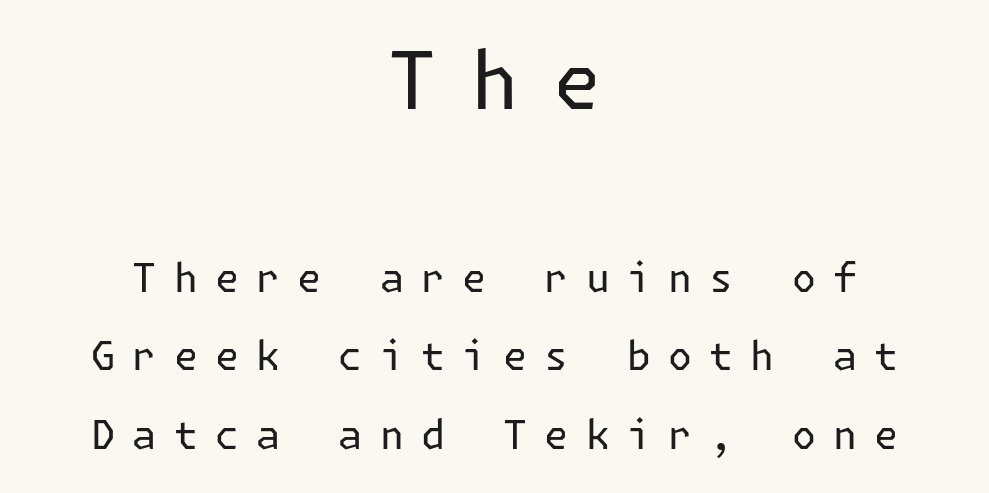
Q: Is the text bold? A: No.
Q: Is the text italic (slanted)? A: No, it is upright.
Q: Is the typeface a serif or a sans-serif typeface? A: Sans-serif.
Q: Is the text underlined? A: No.
Q: How is the paragraph aligned? A: Centered.
Q: Is the spacing between letters normal or unusually wide? A: Unusually wide.
Q: Is the spacing between lines tight, normal or loose? A: Loose.
Q: Which block of text is set in a larger size, the first (top) or the second (bottom)? A: The first (top) one.
Q: Width (condensed, normal, or wide)? A: Normal.
Q: Stroke contrast? A: Low.
Q: x-height? A: Medium.
